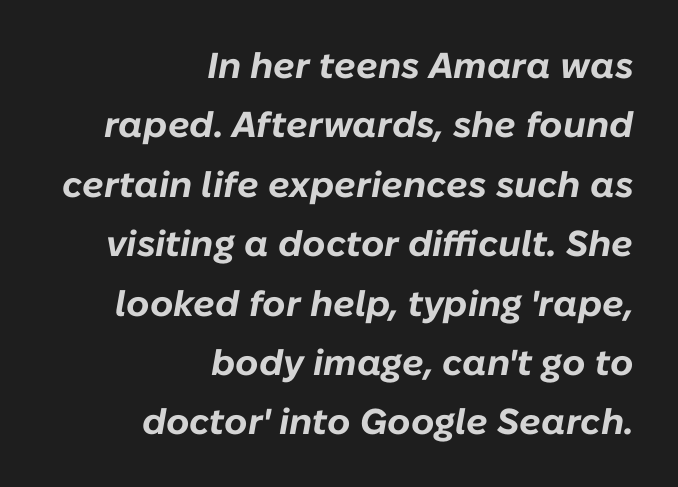
Q: Is the text bold? A: Yes.
Q: Is the text italic (slanted)? A: Yes, it leans right by about 10 degrees.
Q: Is the text underlined? A: No.
Q: How is the paragraph aligned? A: Right-aligned.
Q: Is the spacing between letters normal or unusually wide? A: Normal.
Q: Is the spacing between lines tight, normal or loose? A: Normal.
Q: Width (condensed, normal, or wide)? A: Normal.
Q: Stroke contrast? A: Low.
Q: x-height? A: Medium.
Q: Monospaced? A: No.
